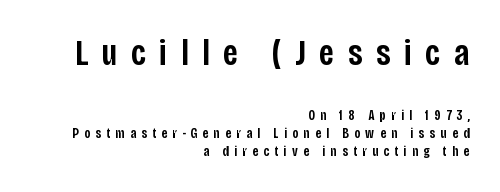
The image shows 36 px semibold, condensed sans-serif type, upright; set right-aligned, normal line spacing (1.29x), unusually wide letter spacing (+0.38 em), not underlined; the first (top) block is 2.57x larger; low stroke contrast and a large x-height.
